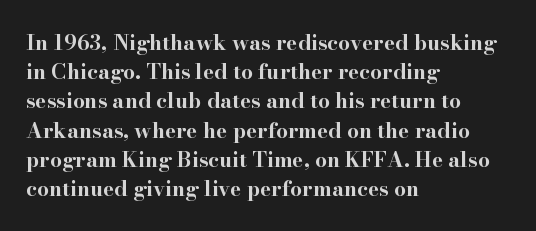
{"italic": "no", "bold": "yes", "underline": "no", "align": "left", "line_spacing": "normal", "line_spacing_ratio": 1.39, "letter_spacing": "normal", "letter_spacing_em": 0.0, "glyph_px": 21}
